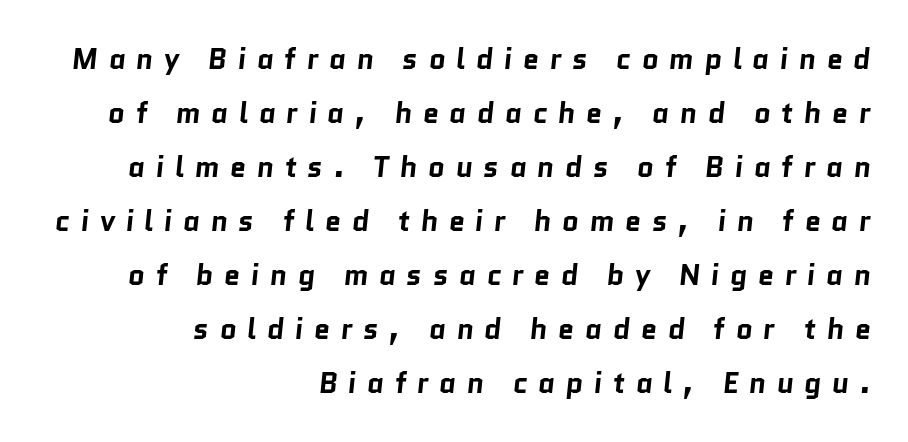
{"serif": "no", "bold": "yes", "weight": "bold", "width": "normal", "stroke_contrast": "low", "x_height": "medium", "monospaced": "no", "underline": "no", "align": "right", "line_spacing_ratio": 1.86, "letter_spacing": "wide", "letter_spacing_em": 0.36, "glyph_px": 29}
